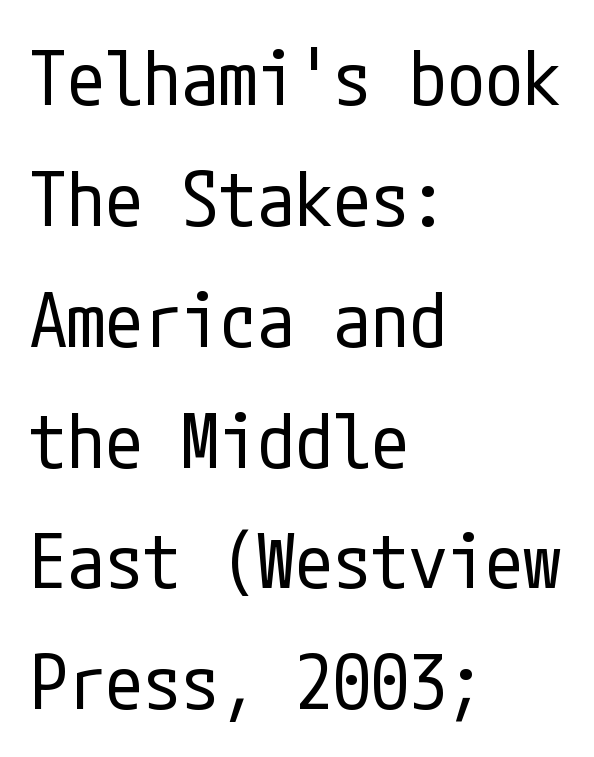
{"serif": "no", "italic": "no", "bold": "no", "weight": "regular", "width": "condensed", "stroke_contrast": "low", "x_height": "medium", "underline": "no", "align": "left", "line_spacing": "normal", "line_spacing_ratio": 1.59, "letter_spacing": "normal", "letter_spacing_em": 0.0, "glyph_px": 76}
